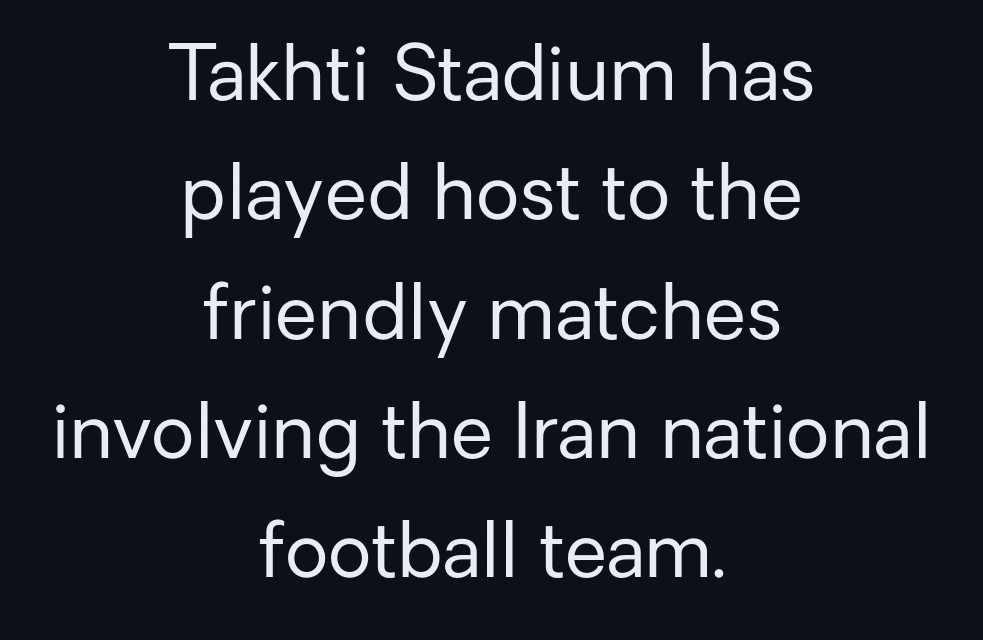
Words appear dense and cohesive because spacing is normal. Plain, unruled lines of type. Examine the stroke ends and you'll find no serifs. The passage is arranged like a title page — every line centered. The font's upright variant was chosen for this text. Weight: in the light-to-regular range.
